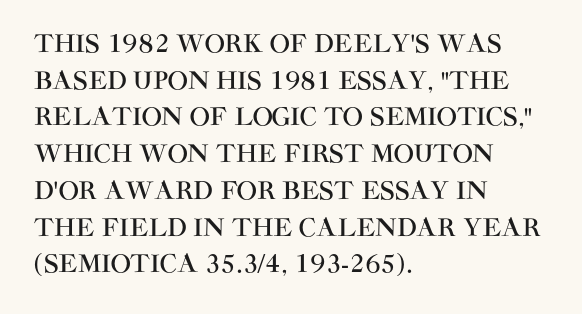
Unlike italic type, these characters show no tilt at all. Glyph-to-glyph distance matches everyday printed text. The line-height multiplier appears to be the usual default. The rag falls on the right side of this text block.
